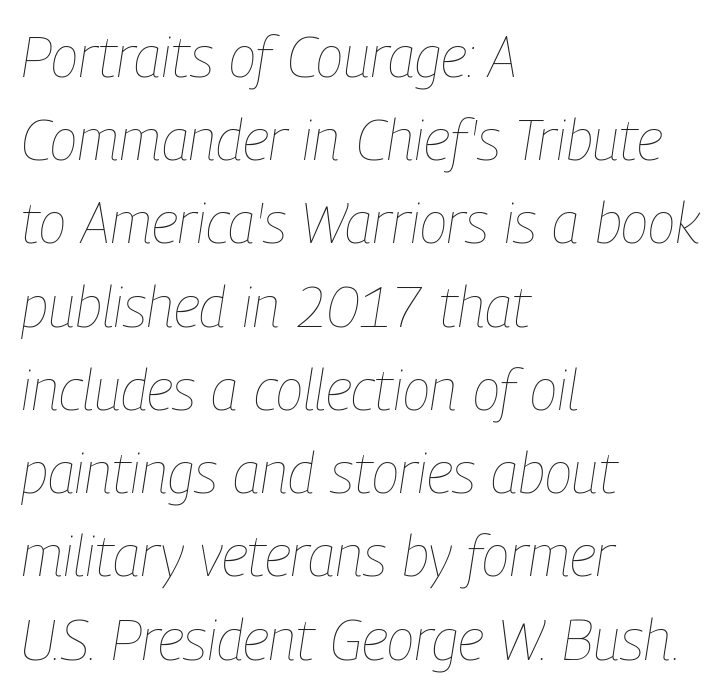
Q: Is the text bold? A: No.
Q: Is the text italic (slanted)? A: Yes, it leans right by about 9 degrees.
Q: Is the text underlined? A: No.
Q: How is the paragraph aligned? A: Left-aligned.
Q: Is the spacing between letters normal or unusually wide? A: Normal.
Q: Is the spacing between lines tight, normal or loose? A: Normal.
Q: Width (condensed, normal, or wide)? A: Condensed.
Q: Stroke contrast? A: Low.
Q: x-height? A: Medium.
Q: Monospaced? A: No.
